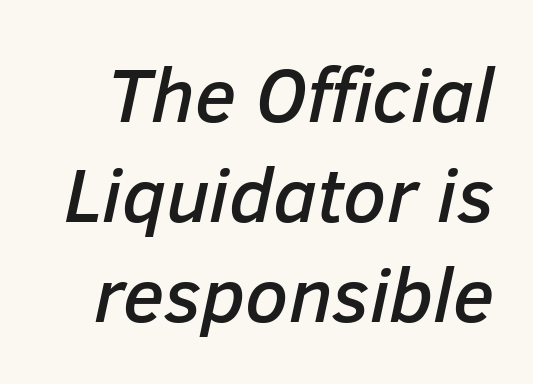
Q: Is the text italic (slanted)? A: Yes, it leans right by about 12 degrees.
Q: Is the text underlined? A: No.
Q: Is the spacing between letters normal or unusually wide? A: Normal.
Q: Is the spacing between lines tight, normal or loose? A: Normal.
Q: Width (condensed, normal, or wide)? A: Normal.
Q: Stroke contrast? A: Low.
Q: x-height? A: Medium.
Q: Monospaced? A: No.
